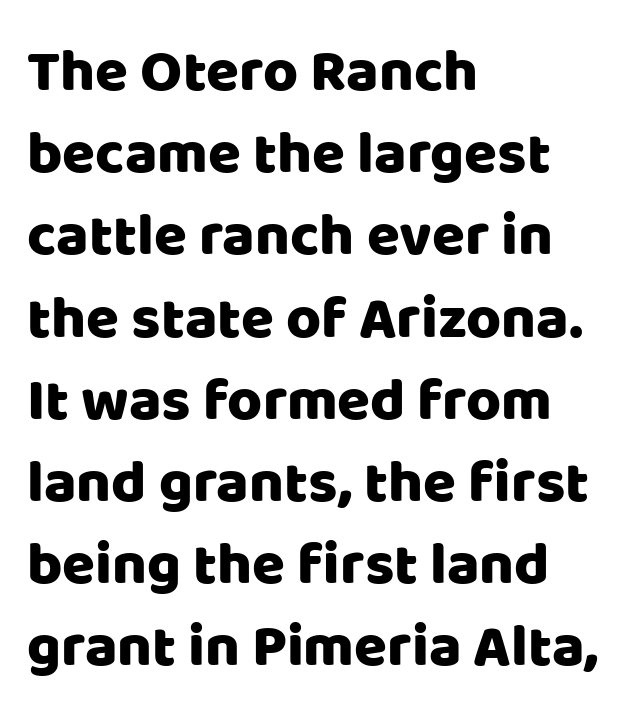
No italicization has been applied; the sample stays upright. Is the block centered? No — it sits flush against the left margin. This rendering features lettering with no underline. In terms of letterform style, serifs are entirely absent. Each word holds together tightly as a unit, with standard inter-letter gaps. The lines sit at an ordinary, default distance from one another.
